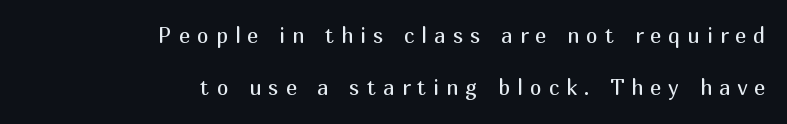
Compared with typical body copy, the letter spacing here is much looser. Do the letters lean? They stand straight. Visually the block forms a straight wall on the right and a jagged coastline on the left. The typeface has the unassuming heft of standard copy or less. What's the leading like? Stretched, with rows far apart. Unmarked baselines from the first word to the last.
